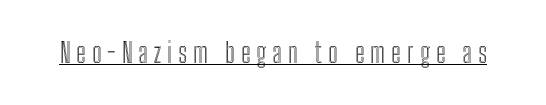
{"italic": "no", "underline": "yes", "letter_spacing": "wide", "letter_spacing_em": 0.22, "glyph_px": 27}
